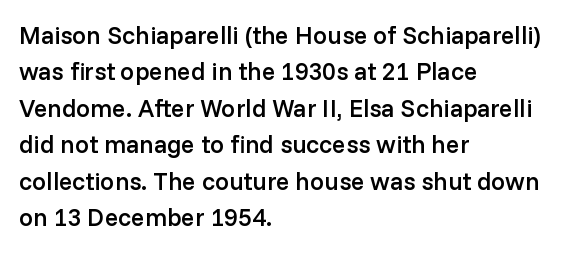
A somewhat darkened texture: the type is semibold rather than bold. If you drew a ruler down the left edge, every line would touch it. The zone under the glyphs is completely vacant. Ascenders rise straight up at ninety degrees. Caption: standard tracking, unaltered. Each new line begins a customary step beneath the previous one.
